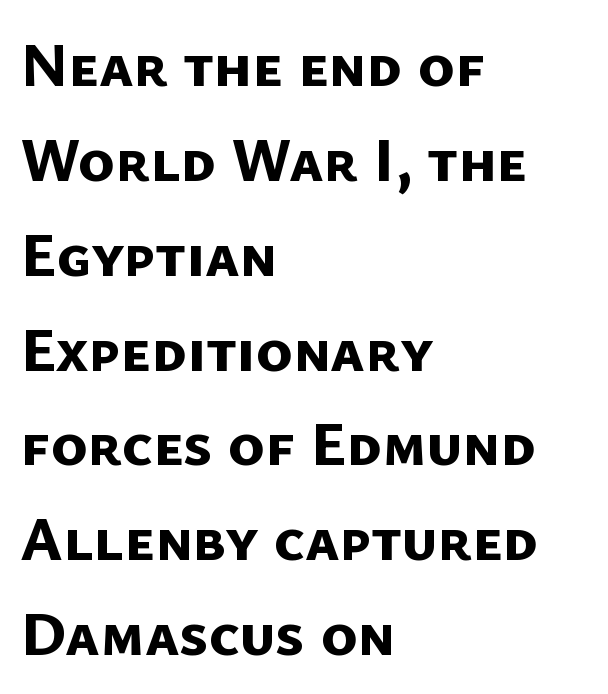
Bare-footed words on every line. Plenty of ink on the page — the face is bold. Varying glyph widths throughout — classic text-font behaviour. Whoever set this chose a conventional vertical rhythm.
